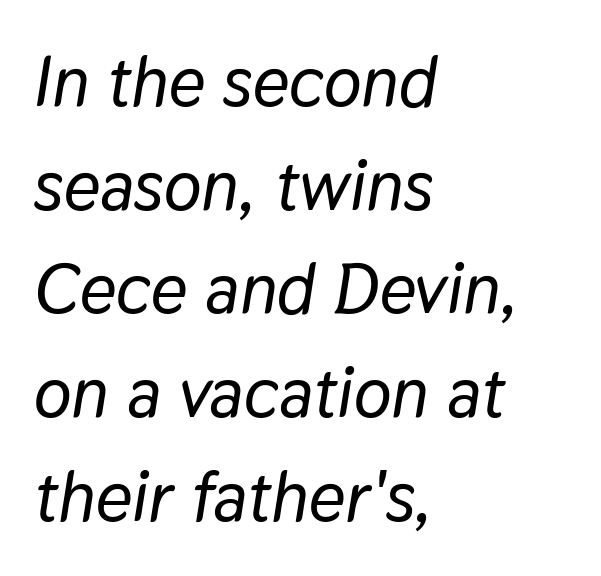
No extra tracking has been applied to these lines. Students, observe: this is what conventionally led text looks like. The rendering applies a slant to the glyphs. These lines are rendered in a variable-pitch font. Has an underline been added? It has not.
